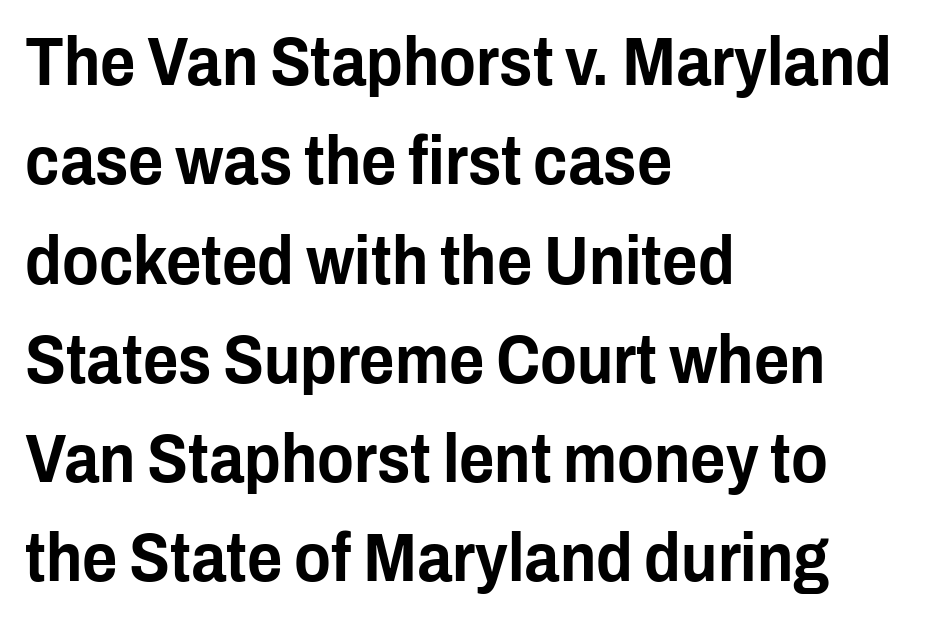
Q: Is the text italic (slanted)? A: No, it is upright.
Q: Is the typeface a serif or a sans-serif typeface? A: Sans-serif.
Q: Is the text underlined? A: No.
Q: How is the paragraph aligned? A: Left-aligned.
Q: Is the spacing between letters normal or unusually wide? A: Normal.
Q: Is the spacing between lines tight, normal or loose? A: Normal.
Q: Width (condensed, normal, or wide)? A: Condensed.
Q: Stroke contrast? A: Low.
Q: x-height? A: Medium.
Q: Monospaced? A: No.
